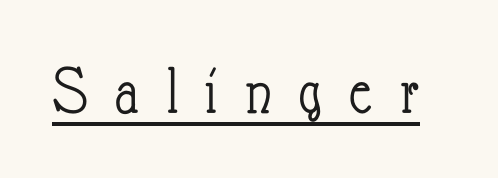
{"italic": "no", "bold": "no", "weight": "light", "width": "condensed", "stroke_contrast": "low", "x_height": "small", "monospaced": "no", "underline": "yes", "letter_spacing": "wide", "letter_spacing_em": 0.39, "glyph_px": 70}
